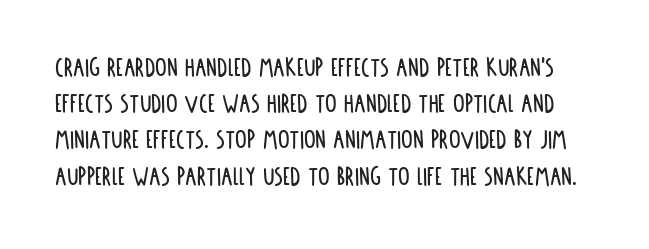
{"serif": "no", "italic": "no", "width": "condensed", "stroke_contrast": "low", "x_height": "large", "monospaced": "no", "underline": "no", "line_spacing": "normal", "line_spacing_ratio": 1.25, "letter_spacing": "normal", "letter_spacing_em": 0.0, "glyph_px": 29}
